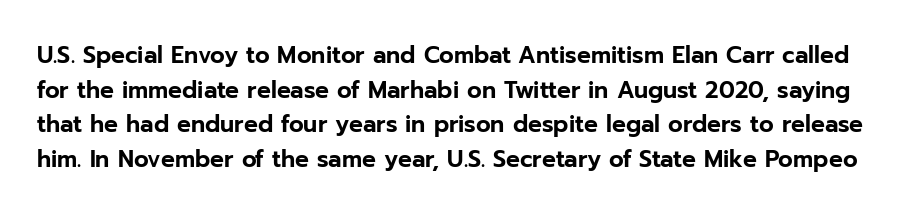
Spacing between characters is what you'd get straight out of the box. Any mark beneath the type? The region is blank. Upright lettering throughout. Horizontal bands of white between lines are of average thickness.
